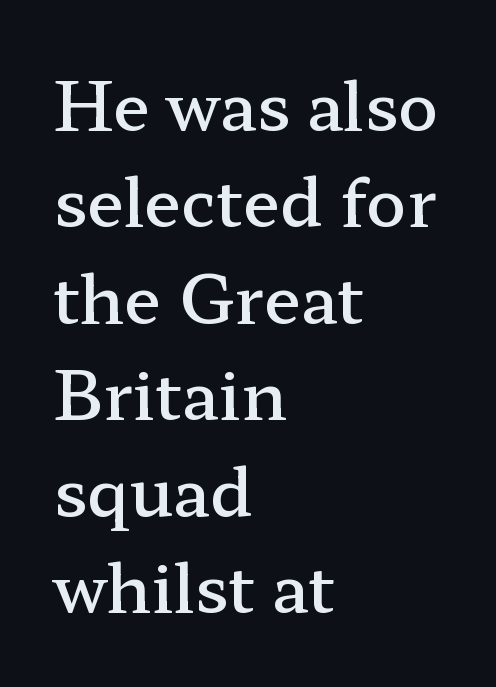
Posture: upright roman. What's the leading like? Ordinary, nothing unusual. Firm but not heavy-handed strokes: this text is semibold. Looks like regular typesetting: each glyph gets only the width it needs.
